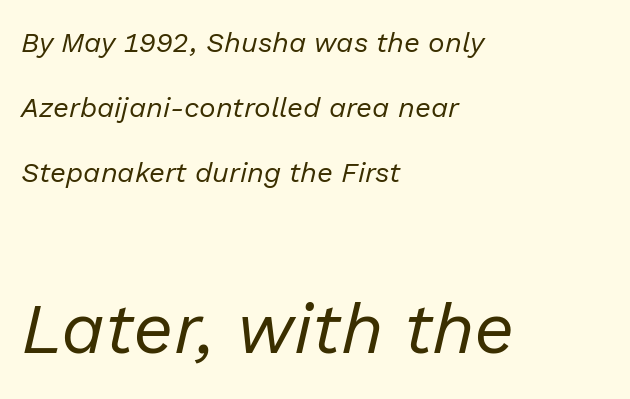
The image shows 71 px regular-weight type, italic (leaning right); set left-aligned, loose line spacing (2.33x), normal letter spacing, not underlined; the second (bottom) block is 2.54x larger; low stroke contrast and a medium x-height.
